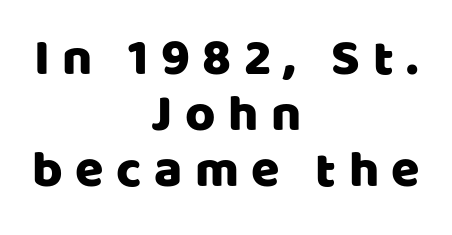
The typeface chosen for these lines omits serifs. The lettering holds an erect, upright posture throughout. Decoration check: the copy has no underline. The face used here is proportionally spaced, like ordinary book or web type.
